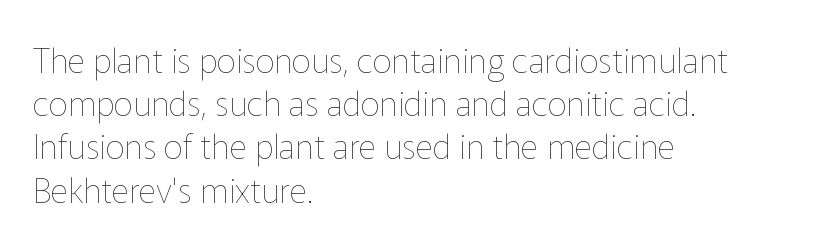
The image shows 34 px thin type, upright; set left-aligned, normal line spacing (1.27x), normal letter spacing, not underlined; low stroke contrast and a medium x-height.
